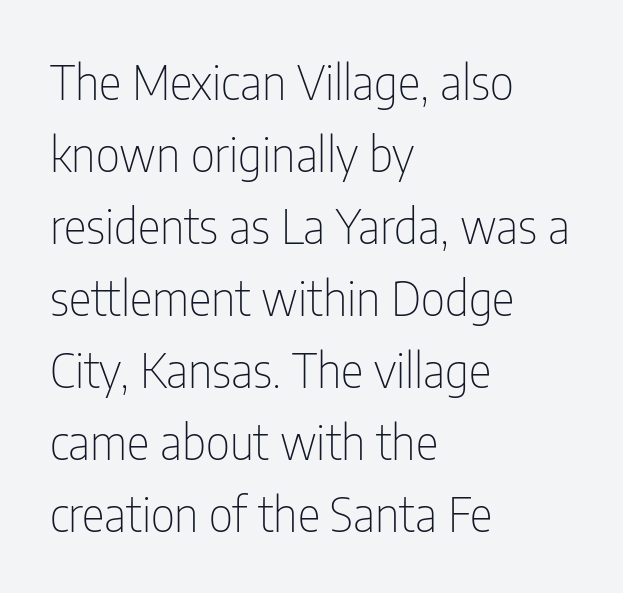
Q: Is the text bold? A: No.
Q: Is the text italic (slanted)? A: No, it is upright.
Q: Is the typeface a serif or a sans-serif typeface? A: Sans-serif.
Q: Is the text underlined? A: No.
Q: How is the paragraph aligned? A: Left-aligned.
Q: Is the spacing between letters normal or unusually wide? A: Normal.
Q: Is the spacing between lines tight, normal or loose? A: Normal.
Q: Width (condensed, normal, or wide)? A: Condensed.
Q: Stroke contrast? A: Low.
Q: x-height? A: Medium.
Q: Monospaced? A: No.
